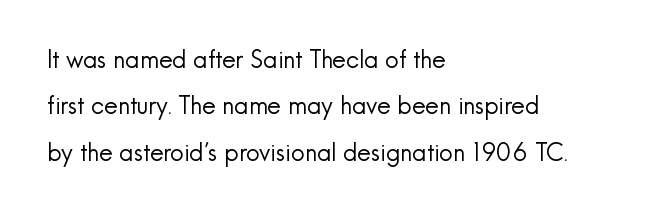
The image shows 24 px text type, upright; set left-aligned, loose line spacing (1.93x), normal letter spacing, not underlined.
